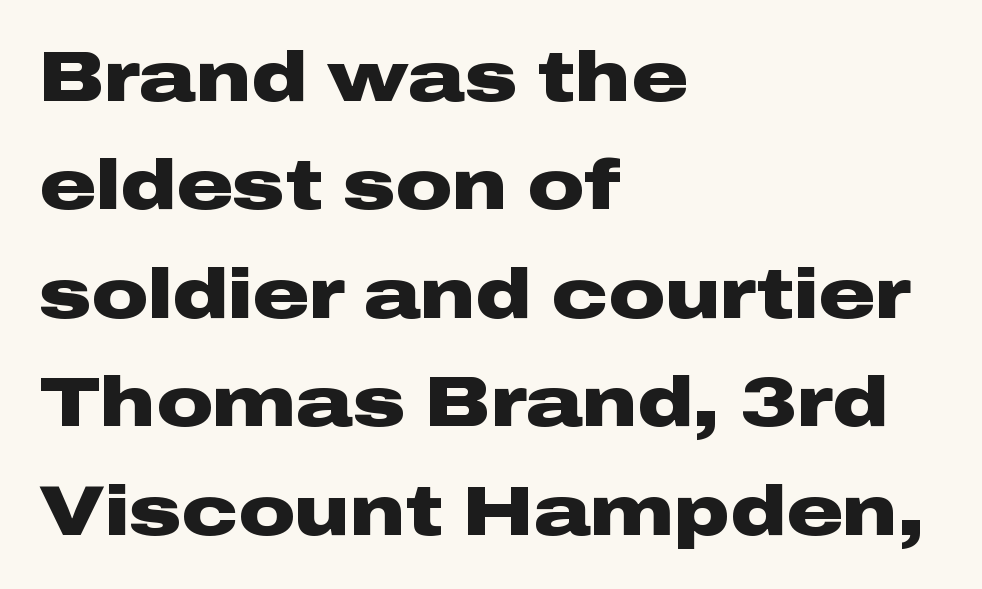
{"serif": "no", "italic": "no", "bold": "yes", "weight": "heavy", "width": "wide", "stroke_contrast": "low", "x_height": "medium", "monospaced": "no", "underline": "no", "align": "left", "line_spacing": "normal", "line_spacing_ratio": 1.55, "letter_spacing": "normal", "letter_spacing_em": 0.0, "glyph_px": 70}
